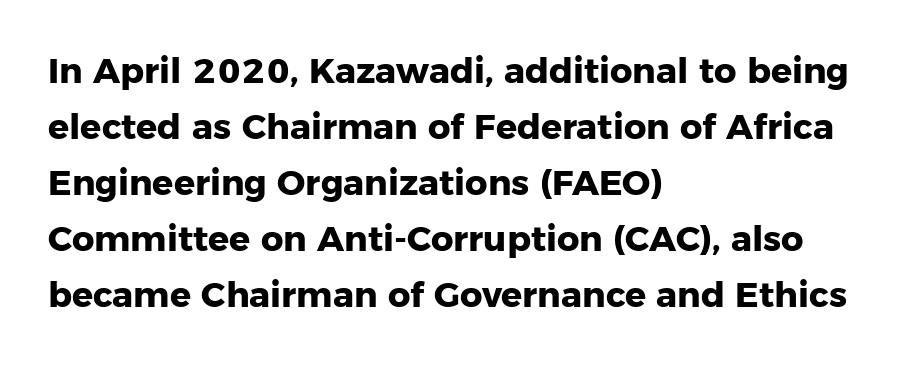
Q: Is the text bold? A: Yes.
Q: Is the text italic (slanted)? A: No, it is upright.
Q: Is the typeface a serif or a sans-serif typeface? A: Sans-serif.
Q: Is the text underlined? A: No.
Q: How is the paragraph aligned? A: Left-aligned.
Q: Is the spacing between letters normal or unusually wide? A: Normal.
Q: Is the spacing between lines tight, normal or loose? A: Normal.
Q: Width (condensed, normal, or wide)? A: Normal.
Q: Stroke contrast? A: Low.
Q: x-height? A: Medium.
Q: Monospaced? A: No.
